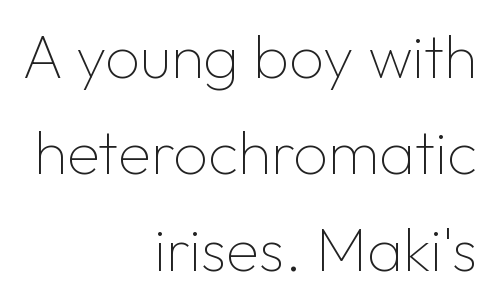
{"serif": "no", "italic": "no", "bold": "no", "weight": "thin", "width": "normal", "stroke_contrast": "low", "x_height": "medium", "monospaced": "no", "underline": "no", "align": "right", "line_spacing": "normal", "line_spacing_ratio": 1.58, "letter_spacing": "normal", "letter_spacing_em": 0.0, "glyph_px": 61}
